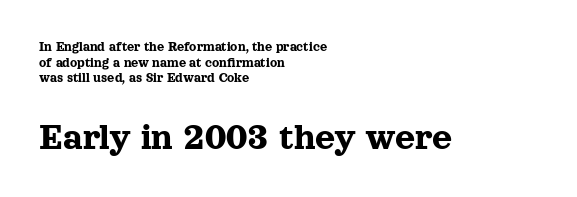
Q: Is the text italic (slanted)? A: No, it is upright.
Q: Is the typeface a serif or a sans-serif typeface? A: Serif.
Q: Is the text underlined? A: No.
Q: How is the paragraph aligned? A: Left-aligned.
Q: Is the spacing between letters normal or unusually wide? A: Normal.
Q: Is the spacing between lines tight, normal or loose? A: Tight.
Q: Which block of text is set in a larger size, the first (top) or the second (bottom)? A: The second (bottom) one.
Q: Width (condensed, normal, or wide)? A: Normal.
Q: x-height? A: Medium.
Q: Monospaced? A: No.
